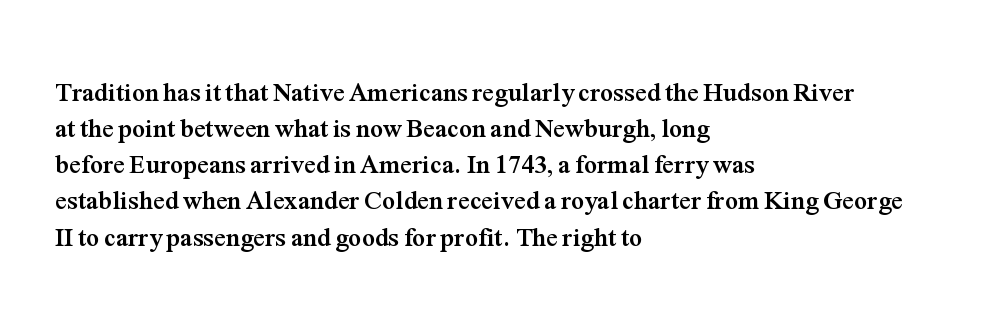
Clear beneath every line of the passage. The typography opts for an upright posture over an oblique one. Evenly set lines give the paragraph a standard silhouette. Standard letterfit; no display-style spreading of the glyphs. The compositor pushed each line to the left boundary.
